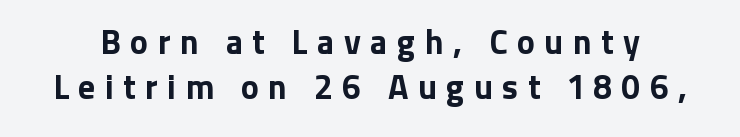
The image shows 34 px bold sans-serif type, upright; set normal line spacing (1.32x), unusually wide letter spacing (+0.28 em), not underlined; low stroke contrast and a medium x-height.
